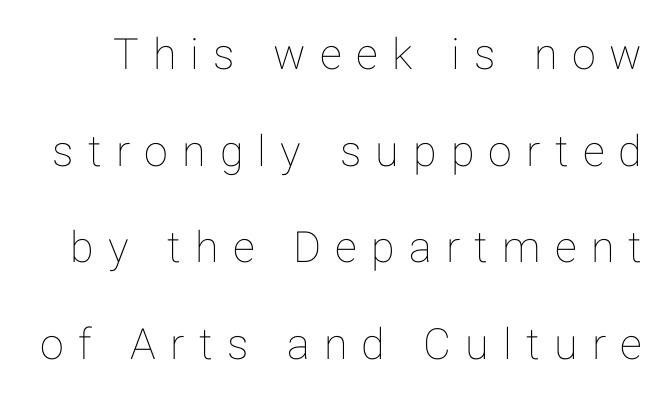
The image shows 43 px text type, upright; set loose line spacing (2.25x), unusually wide letter spacing (+0.33 em), not underlined; low stroke contrast and a medium x-height.
